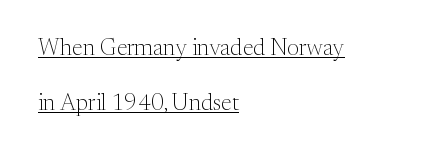
The image shows 23 px text type, upright; set left-aligned, loose line spacing (2.38x), normal letter spacing, underlined.
